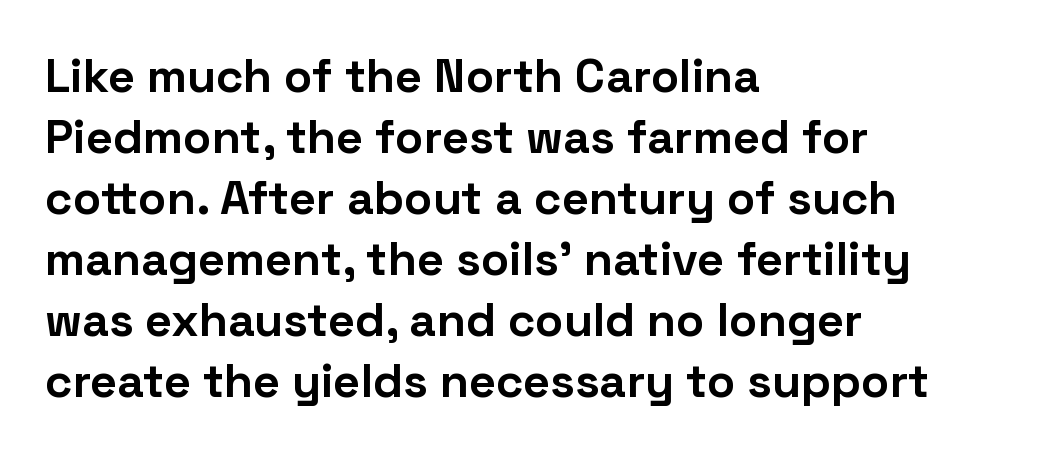
Is this a sans? Yes — the strokes have no serifs. The letters stand upright; this is a roman face. Character widths vary here, with narrow letters taking less room than wide ones. Casual observation: everything's shoved over to the left. Default kerning and tracking; the words read as compact shapes. The passage shown is not underscored anywhere.
